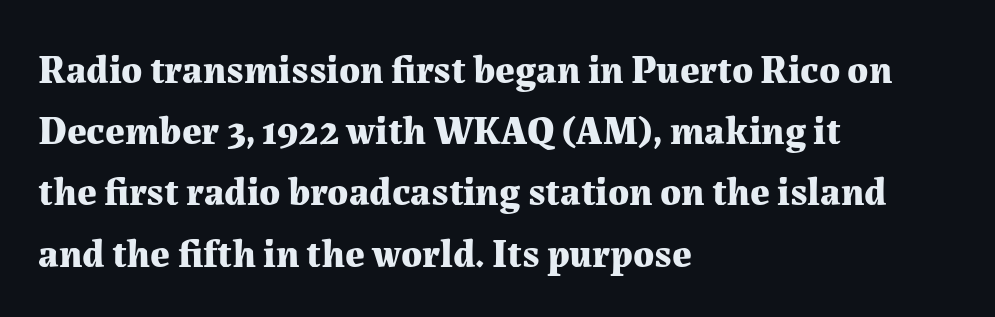
Look at the stroke-to-counter ratio: heavy, a bold. Upright lettering throughout. Decoration check: the copy has no underline. Normally led — the rows are evenly, conventionally spaced.
